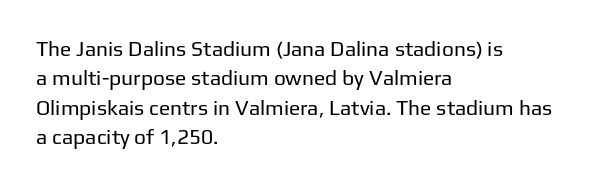
A clean baseline with only descenders dipping below it. If you drew a line through each stem, it would be perfectly vertical. Honestly, the row spacing looks completely unremarkable. Is this a heavy cut? Hardly; it is regular or lighter.
